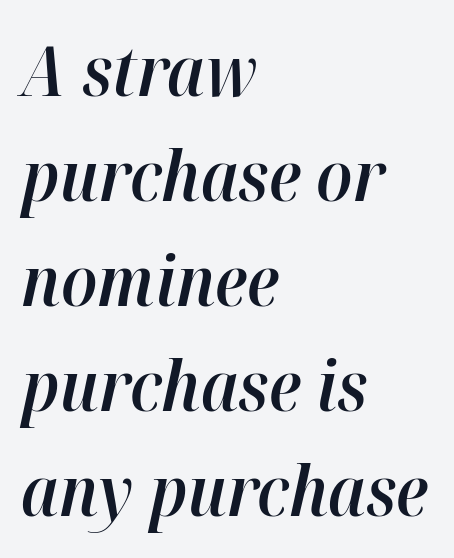
Q: Is the text bold? A: Semi-bold.
Q: Is the text italic (slanted)? A: Yes, it leans right by about 12 degrees.
Q: Is the text underlined? A: No.
Q: How is the paragraph aligned? A: Left-aligned.
Q: Is the spacing between letters normal or unusually wide? A: Normal.
Q: Is the spacing between lines tight, normal or loose? A: Normal.
Q: Width (condensed, normal, or wide)? A: Normal.
Q: Stroke contrast? A: High.
Q: x-height? A: Medium.
Q: Monospaced? A: No.
